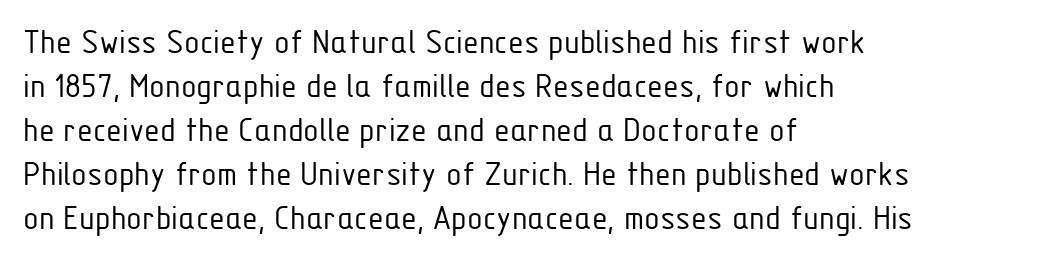
The image shows 36 px light, condensed sans-serif type, upright; set left-aligned, line spacing 1.22x, normal letter spacing, not underlined; low stroke contrast and a medium x-height.
